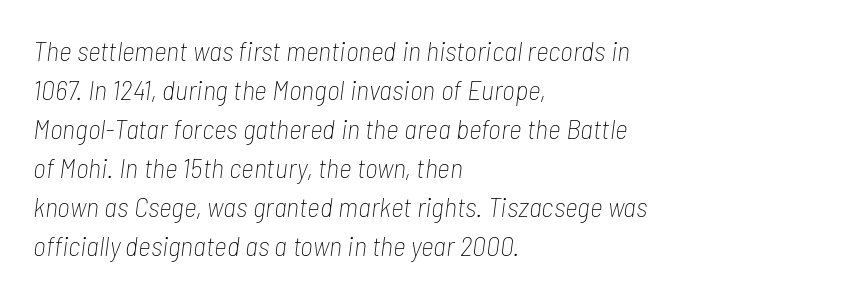
{"italic": "yes", "lean": "right", "slant_degrees": 7, "bold": "no", "weight": "thin", "width": "condensed", "stroke_contrast": "low", "x_height": "medium", "monospaced": "no", "underline": "no", "align": "left", "line_spacing": "normal", "line_spacing_ratio": 1.39, "letter_spacing": "normal", "letter_spacing_em": 0.0, "glyph_px": 28}
